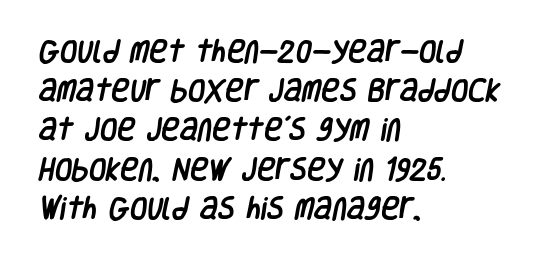
The image shows 25 px text type; set left-aligned, normal line spacing (1.57x), normal letter spacing, not underlined.
